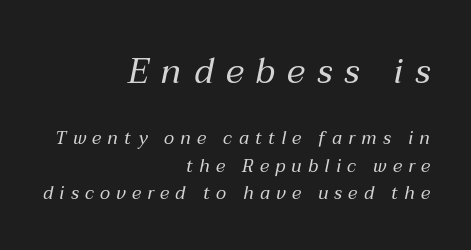
The rendering anchors every line to the right-hand side. The strokes carry an ordinary text weight at most. The tracking jumps out immediately: characters are airy and widely separated. Compared with ordinary roman type, these characters are visibly tilted.
